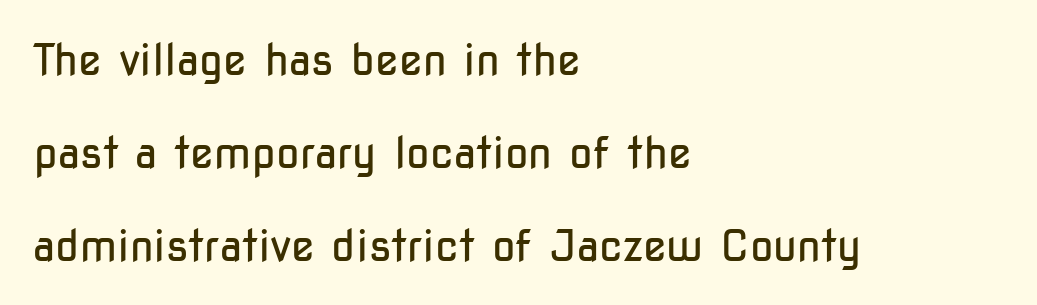
Q: Is the text bold? A: No.
Q: Is the text italic (slanted)? A: No, it is upright.
Q: Is the typeface a serif or a sans-serif typeface? A: Sans-serif.
Q: Is the text underlined? A: No.
Q: How is the paragraph aligned? A: Left-aligned.
Q: Is the spacing between letters normal or unusually wide? A: Normal.
Q: Is the spacing between lines tight, normal or loose? A: Loose.
Q: Width (condensed, normal, or wide)? A: Condensed.
Q: Stroke contrast? A: Low.
Q: x-height? A: Medium.
Q: Monospaced? A: No.
